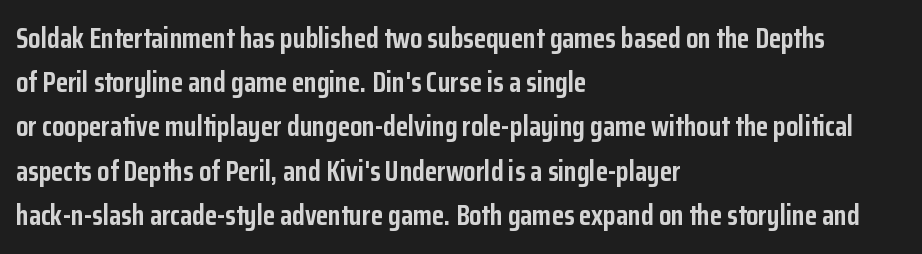
{"serif": "no", "italic": "no", "bold": "yes", "weight": "semibold", "width": "condensed", "stroke_contrast": "low", "x_height": "medium", "monospaced": "no", "underline": "no", "align": "left", "line_spacing": "normal", "line_spacing_ratio": 1.58, "letter_spacing": "normal", "letter_spacing_em": 0.0, "glyph_px": 28}
